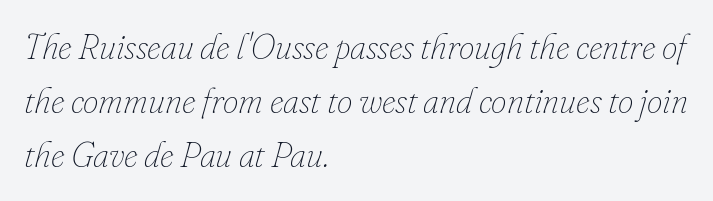
{"italic": "yes", "lean": "right", "slant_degrees": 16, "bold": "no", "weight": "thin", "width": "normal", "stroke_contrast": "low", "x_height": "small", "monospaced": "no", "underline": "no", "align": "left", "line_spacing": "normal", "line_spacing_ratio": 1.55, "letter_spacing": "normal", "letter_spacing_em": 0.0, "glyph_px": 35}
